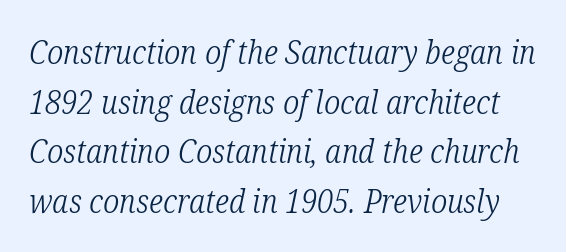
The image shows 32 px light, condensed serif type, italic (leaning right); set normal line spacing (1.55x), normal letter spacing, not underlined; low stroke contrast and a medium x-height.
